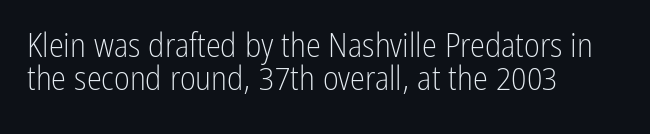
The glyphs in this specimen are sans serif. A typesetter would call this proportional, since set widths differ per character. Compared with a centered layout, this one pins lines to the left instead. Lines of text with bare space underneath.
